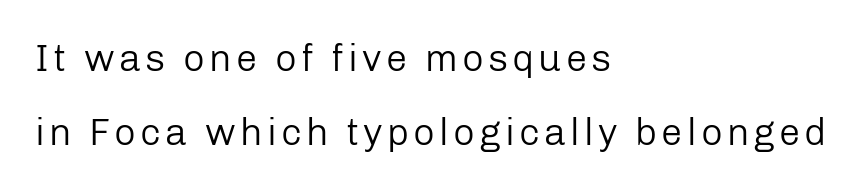
Q: Is the text bold? A: No.
Q: Is the text italic (slanted)? A: No, it is upright.
Q: Is the typeface a serif or a sans-serif typeface? A: Sans-serif.
Q: Is the text underlined? A: No.
Q: How is the paragraph aligned? A: Left-aligned.
Q: Is the spacing between lines tight, normal or loose? A: Loose.
Q: Width (condensed, normal, or wide)? A: Normal.
Q: Stroke contrast? A: Low.
Q: x-height? A: Medium.
Q: Monospaced? A: No.
